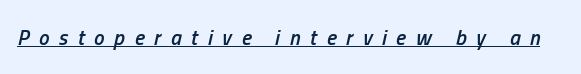
Q: Is the text bold? A: Semi-bold.
Q: Is the text italic (slanted)? A: Yes, it leans right by about 13 degrees.
Q: Is the text underlined? A: Yes.
Q: Is the spacing between letters normal or unusually wide? A: Unusually wide.
